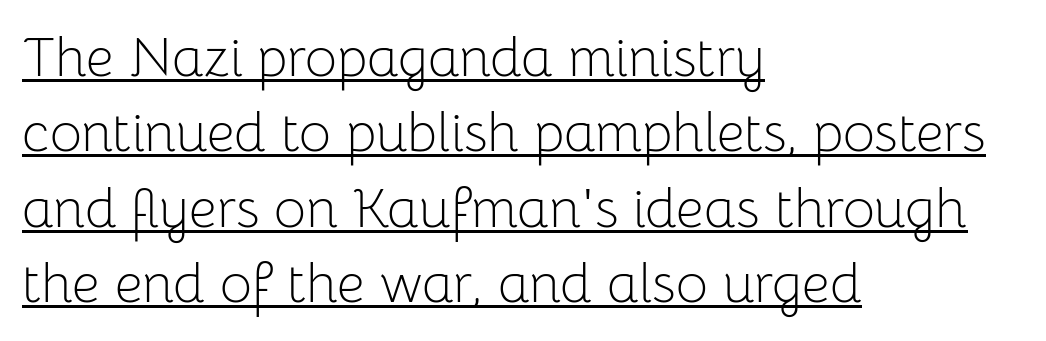
Emphasis is given by a line drawn under the lettering. The weight tops out at a normal text grade. Short and long lines alike share a common starting point at left. Does the type have serifs? No, each stem ends abruptly.
